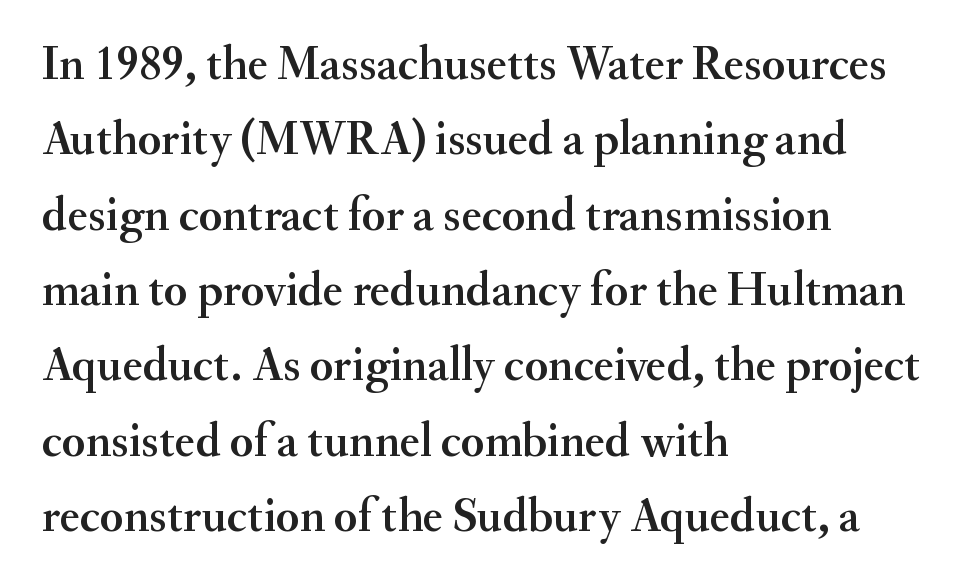
{"serif": "yes", "italic": "no", "width": "normal", "stroke_contrast": "medium", "x_height": "small", "monospaced": "no", "underline": "no", "align": "left", "line_spacing": "normal", "line_spacing_ratio": 1.57, "letter_spacing": "normal", "letter_spacing_em": 0.0, "glyph_px": 48}
